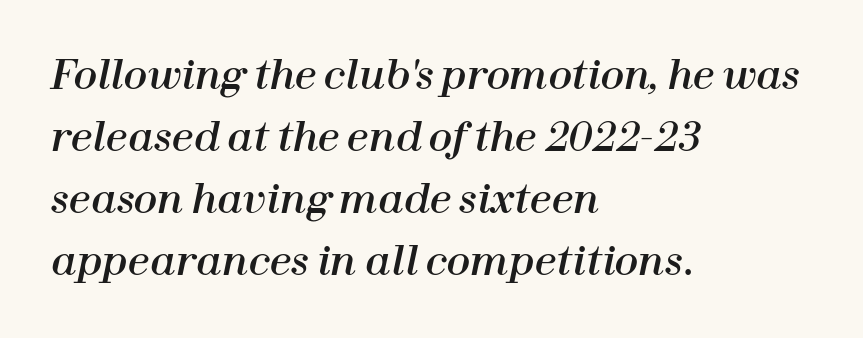
The image shows 39 px text type, italic (leaning right); set left-aligned, normal line spacing (1.59x), normal letter spacing, not underlined; high stroke contrast and a medium x-height.
